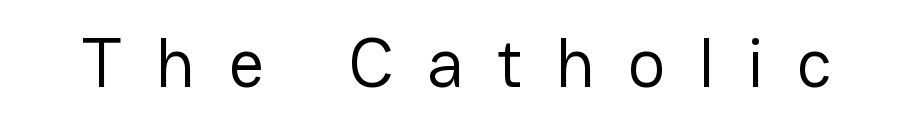
Descenders hang freely into open space. Inter-character spacing is expanded well beyond the font's built-in metrics. This sample has the flowing, uneven cadence of proportional lettering. Posture: straight, roman, zero tilt. No feet cap the strokes, marking this as sans-serif type.
